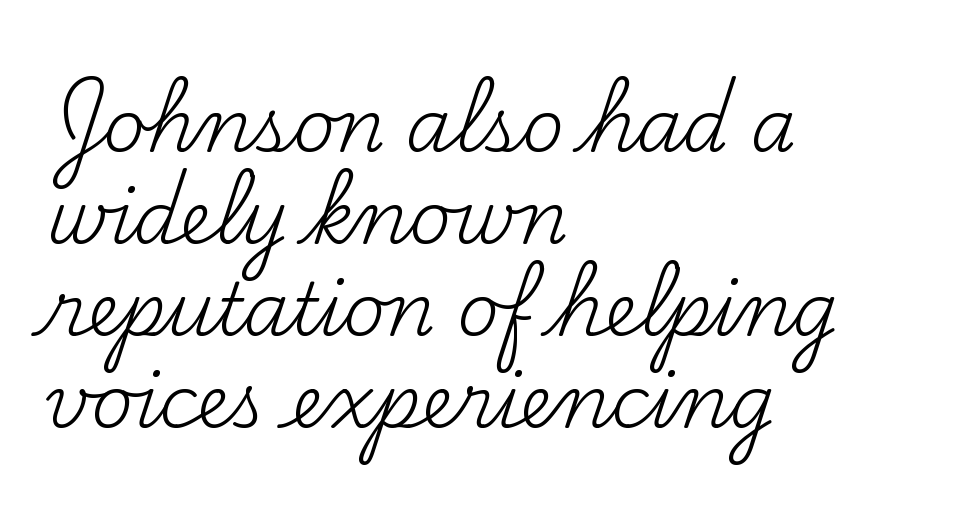
{"serif": "yes", "bold": "no", "weight": "regular", "width": "normal", "stroke_contrast": "medium", "x_height": "small", "monospaced": "no", "underline": "no", "align": "left", "line_spacing": "normal", "line_spacing_ratio": 1.26, "letter_spacing": "normal", "letter_spacing_em": 0.0, "glyph_px": 73}
